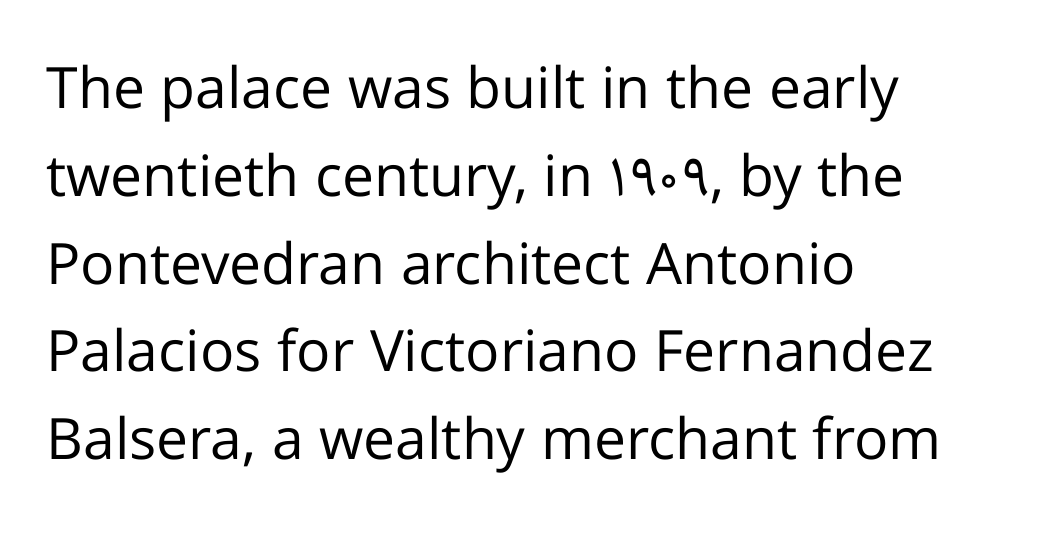
The image shows 57 px regular-weight sans-serif type, upright; set left-aligned, normal line spacing (1.54x), normal letter spacing, not underlined; low stroke contrast and a medium x-height.
